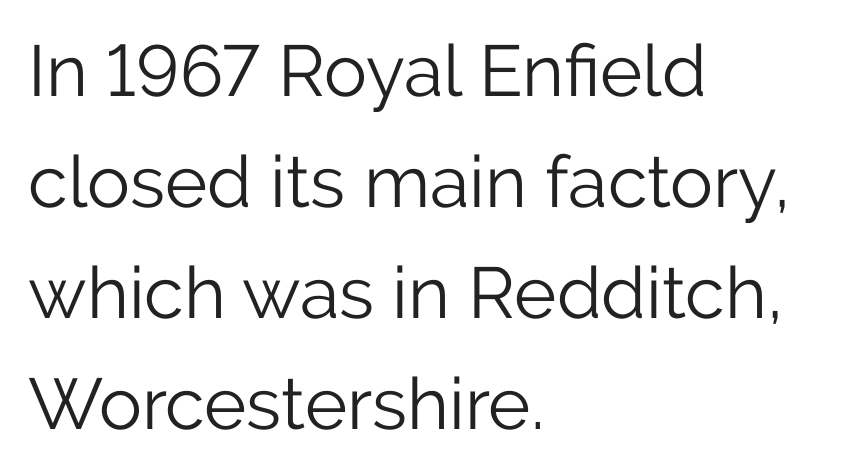
Anything drawn beneath the words? Only blank space. Visually the block forms a straight wall on the left and a jagged coastline on the right. Note: no serifs on the glyphs. The font sits on the lighter half of the weight spectrum, regular included. There is no visible air inserted between adjacent glyphs.
